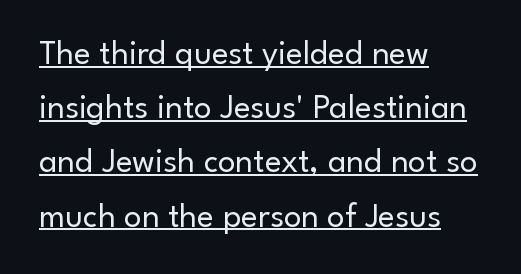
Q: Is the text bold? A: No.
Q: Is the text italic (slanted)? A: No, it is upright.
Q: Is the typeface a serif or a sans-serif typeface? A: Sans-serif.
Q: Is the text underlined? A: Yes.
Q: How is the paragraph aligned? A: Left-aligned.
Q: Is the spacing between letters normal or unusually wide? A: Normal.
Q: Is the spacing between lines tight, normal or loose? A: Normal.
Q: Width (condensed, normal, or wide)? A: Normal.
Q: Stroke contrast? A: Low.
Q: x-height? A: Small.
Q: Monospaced? A: No.
